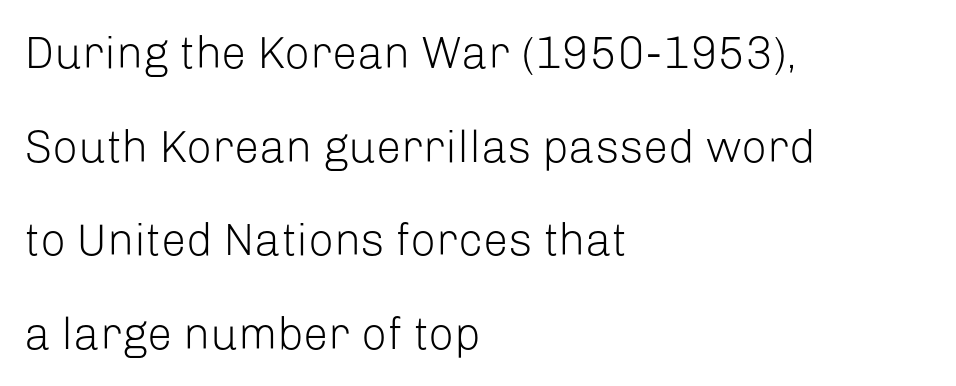
Q: Is the text bold? A: No.
Q: Is the text italic (slanted)? A: No, it is upright.
Q: Is the typeface a serif or a sans-serif typeface? A: Sans-serif.
Q: Is the text underlined? A: No.
Q: How is the paragraph aligned? A: Left-aligned.
Q: Is the spacing between letters normal or unusually wide? A: Normal.
Q: Is the spacing between lines tight, normal or loose? A: Loose.
Q: Width (condensed, normal, or wide)? A: Normal.
Q: Stroke contrast? A: Low.
Q: x-height? A: Medium.
Q: Monospaced? A: No.
